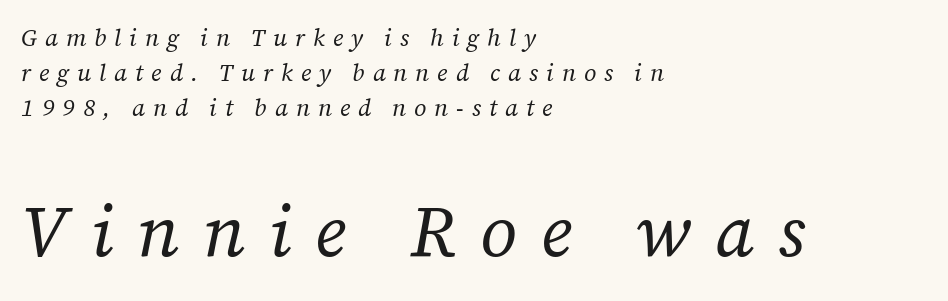
The image shows 72 px regular-weight serif type, italic (leaning right); set left-aligned, normal line spacing (1.45x), unusually wide letter spacing (+0.33 em), not underlined; the second (bottom) block is 3.0x larger; low stroke contrast and a medium x-height.
